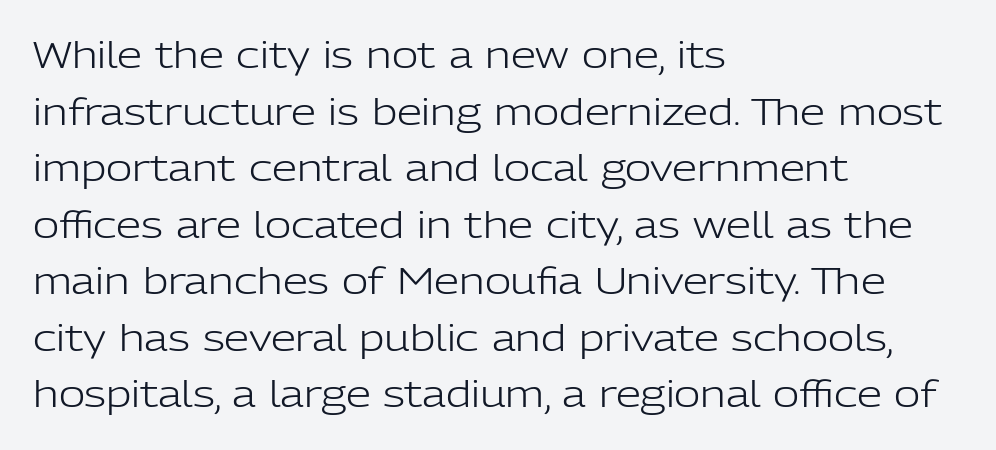
The image shows 36 px light sans-serif type, upright; set left-aligned, normal line spacing (1.57x), normal letter spacing, not underlined; low stroke contrast and a medium x-height.
